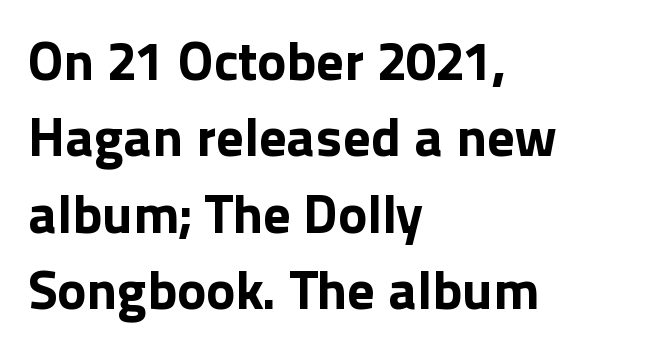
{"serif": "no", "italic": "no", "bold": "yes", "weight": "bold", "width": "normal", "x_height": "medium", "monospaced": "no", "underline": "no", "align": "left", "line_spacing": "normal", "line_spacing_ratio": 1.39, "letter_spacing": "normal", "letter_spacing_em": 0.0, "glyph_px": 55}
